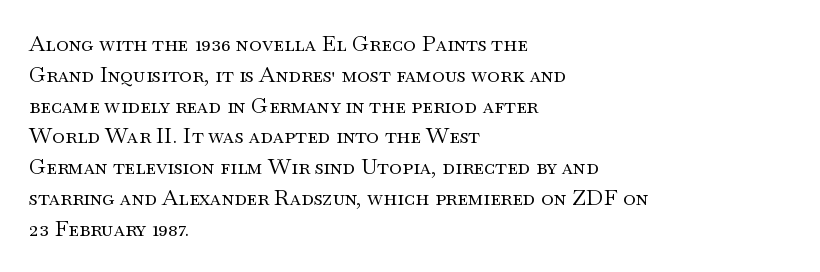
{"italic": "no", "bold": "no", "underline": "no", "align": "left", "line_spacing": "normal", "line_spacing_ratio": 1.4, "letter_spacing": "normal", "letter_spacing_em": 0.0, "glyph_px": 22}
